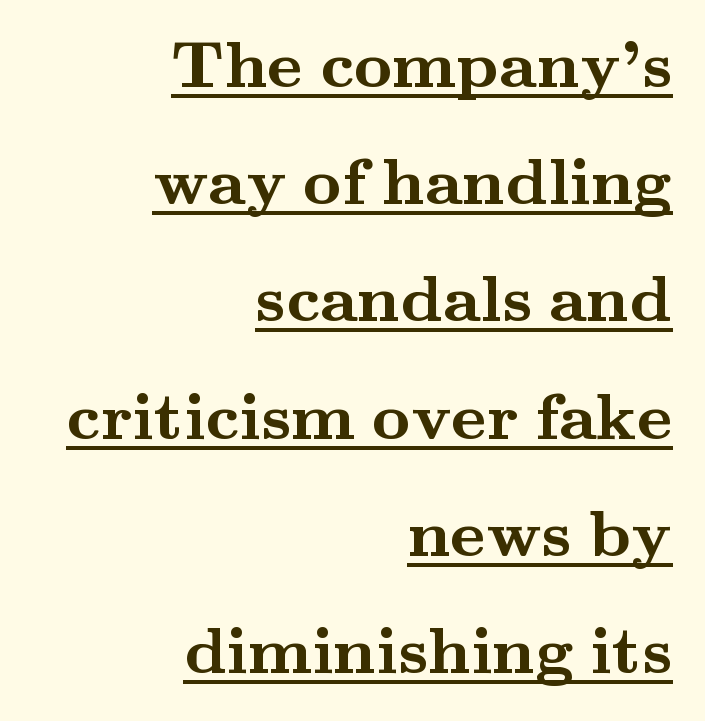
The image shows 67 px semibold, wide serif type, upright; set right-aligned, line spacing 1.75x, normal letter spacing, underlined; medium stroke contrast and a small x-height.
